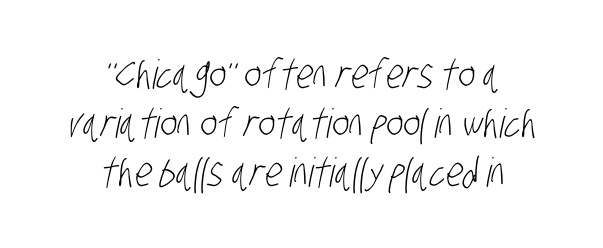
Q: Is the text bold? A: No.
Q: Is the typeface a serif or a sans-serif typeface? A: Sans-serif.
Q: Is the text underlined? A: No.
Q: How is the paragraph aligned? A: Centered.
Q: Is the spacing between letters normal or unusually wide? A: Normal.
Q: Width (condensed, normal, or wide)? A: Condensed.
Q: Stroke contrast? A: Low.
Q: x-height? A: Large.
Q: Monospaced? A: No.
